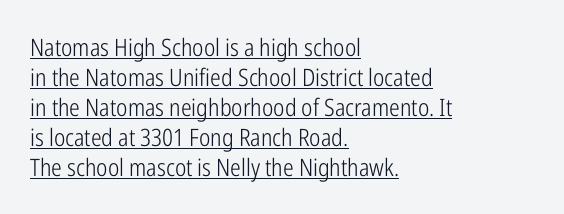
{"italic": "no", "bold": "no", "underline": "yes", "align": "left", "line_spacing": "normal", "line_spacing_ratio": 1.25, "letter_spacing": "normal", "letter_spacing_em": 0.0, "glyph_px": 24}
